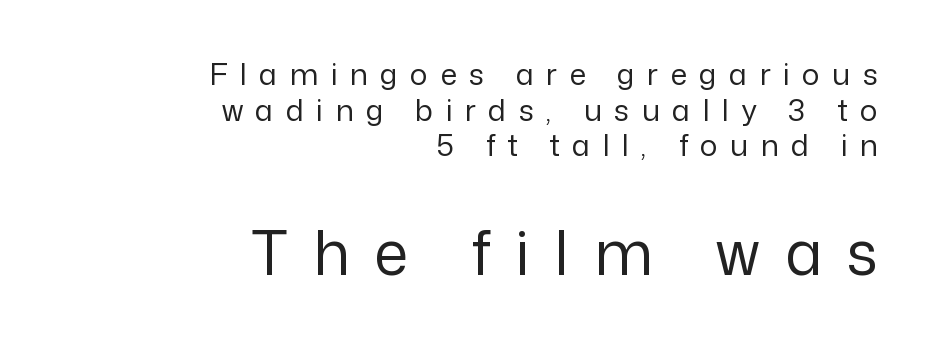
Q: Is the text bold? A: No.
Q: Is the text italic (slanted)? A: No, it is upright.
Q: Is the typeface a serif or a sans-serif typeface? A: Sans-serif.
Q: Is the text underlined? A: No.
Q: How is the paragraph aligned? A: Right-aligned.
Q: Is the spacing between letters normal or unusually wide? A: Unusually wide.
Q: Which block of text is set in a larger size, the first (top) or the second (bottom)? A: The second (bottom) one.
Q: Width (condensed, normal, or wide)? A: Normal.
Q: Stroke contrast? A: Low.
Q: x-height? A: Medium.
Q: Monospaced? A: No.
